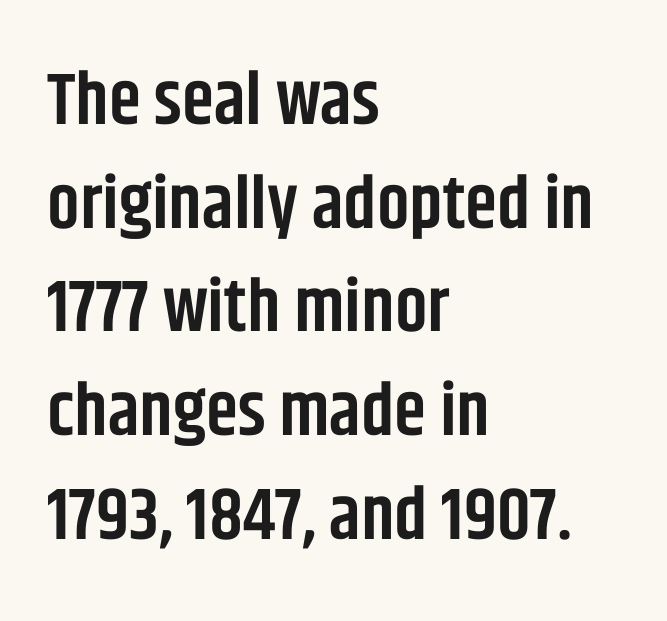
The zone under the glyphs is completely vacant. Firm but not heavy-handed strokes: this text is semibold. These lines are rendered in a variable-pitch font. You could call the tracking neutral — neither tight nor loose.
